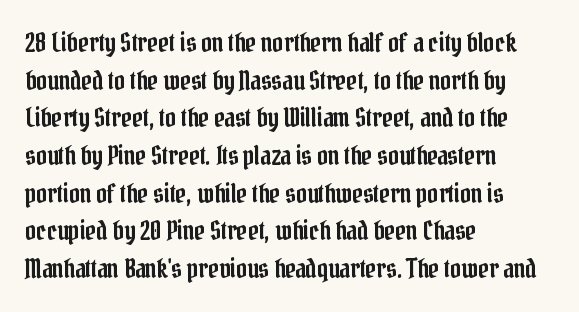
Which margin do the lines hug? The left one — the right edge is uneven. This sample uses plain, unmodified letter spacing. Glance below the letters and you will spot only blank space. Baseline-to-baseline distance is the conventional proportion of letter height.
